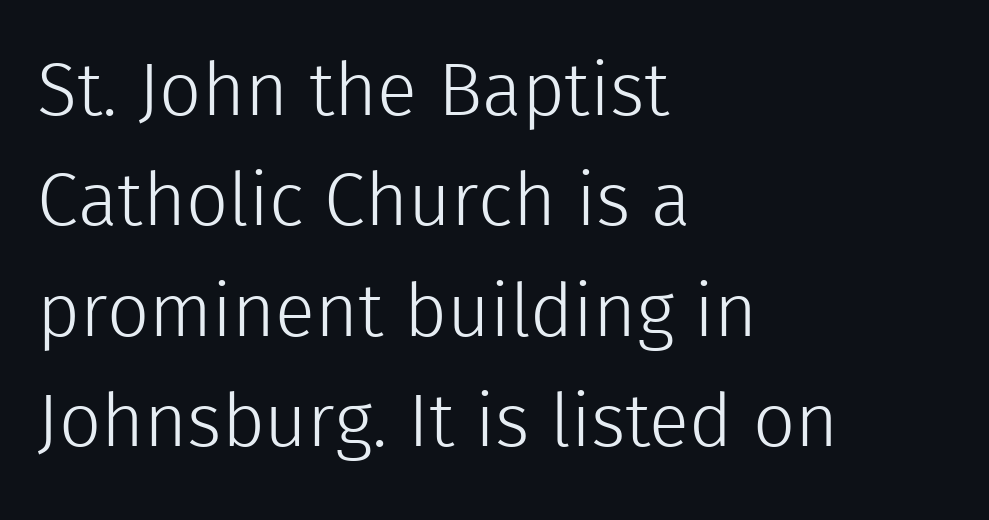
{"serif": "no", "italic": "no", "bold": "no", "weight": "light", "width": "normal", "x_height": "medium", "monospaced": "no", "underline": "no", "align": "left", "line_spacing": "normal", "line_spacing_ratio": 1.49, "letter_spacing": "normal", "letter_spacing_em": 0.0, "glyph_px": 74}
